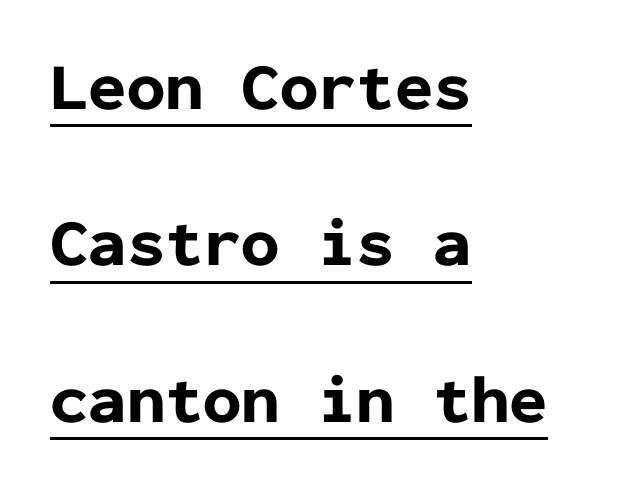
The image shows 68 px bold sans-serif type, upright, monospaced; set left-aligned, loose line spacing (2.3x), normal letter spacing, underlined; low stroke contrast and a medium x-height.
